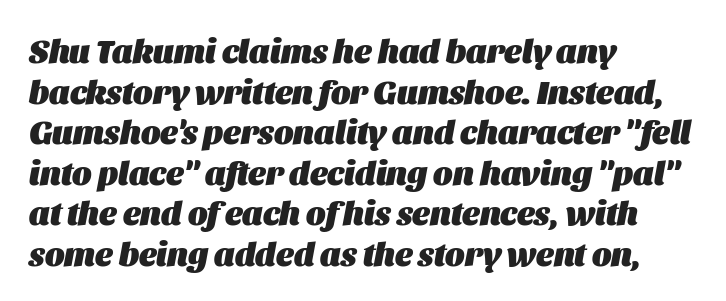
Q: Is the text bold? A: Yes.
Q: Is the text italic (slanted)? A: Yes, it leans right by about 11 degrees.
Q: Is the text underlined? A: No.
Q: How is the paragraph aligned? A: Left-aligned.
Q: Is the spacing between letters normal or unusually wide? A: Normal.
Q: Width (condensed, normal, or wide)? A: Normal.
Q: Stroke contrast? A: Medium.
Q: x-height? A: Large.
Q: Monospaced? A: No.
